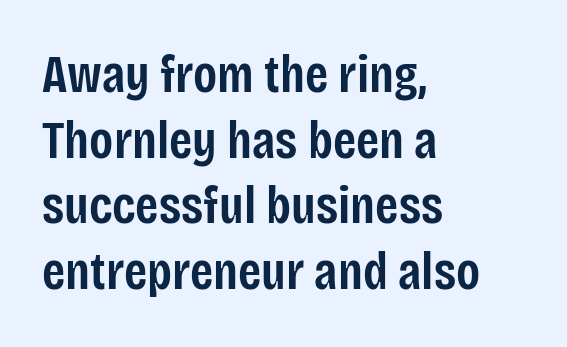
Q: Is the text bold? A: Semi-bold.
Q: Is the text italic (slanted)? A: No, it is upright.
Q: Is the typeface a serif or a sans-serif typeface? A: Sans-serif.
Q: Is the text underlined? A: No.
Q: How is the paragraph aligned? A: Left-aligned.
Q: Is the spacing between letters normal or unusually wide? A: Normal.
Q: Width (condensed, normal, or wide)? A: Condensed.
Q: Stroke contrast? A: Low.
Q: x-height? A: Large.
Q: Monospaced? A: No.
